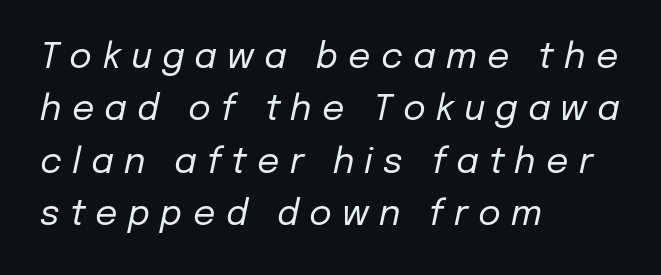
The image shows 35 px regular-weight type, italic (leaning right); set left-aligned, normal line spacing (1.5x), unusually wide letter spacing (+0.29 em), not underlined; low stroke contrast and a medium x-height.
